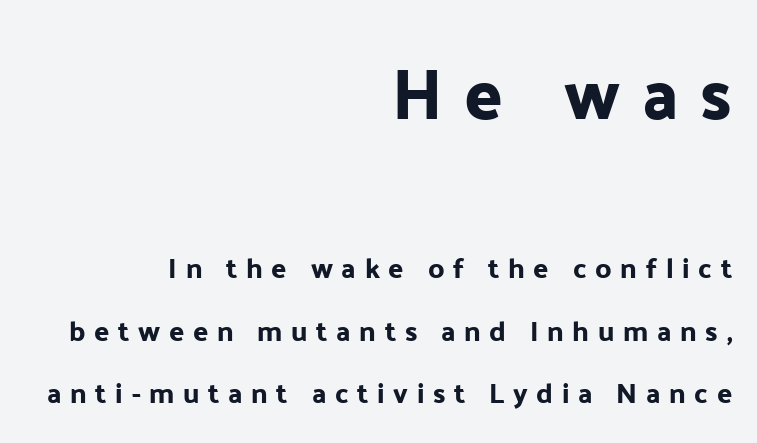
Q: Is the text italic (slanted)? A: No, it is upright.
Q: Is the typeface a serif or a sans-serif typeface? A: Sans-serif.
Q: Is the text underlined? A: No.
Q: How is the paragraph aligned? A: Right-aligned.
Q: Is the spacing between letters normal or unusually wide? A: Unusually wide.
Q: Is the spacing between lines tight, normal or loose? A: Loose.
Q: Which block of text is set in a larger size, the first (top) or the second (bottom)? A: The first (top) one.
Q: Width (condensed, normal, or wide)? A: Normal.
Q: Stroke contrast? A: Low.
Q: x-height? A: Medium.
Q: Monospaced? A: No.
